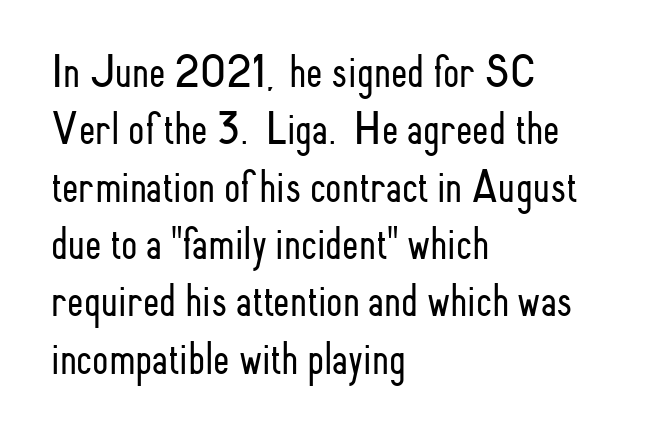
Default kerning and tracking; the words read as compact shapes. Examine the stroke ends and you'll find no serifs. Decoration check: the copy has no underline. The strokes are not fattened; the text isn't bold. Teacher's note: observe the even left margin — that is flush-left alignment. The rendering uses natural spacing where letterforms have individual widths.
